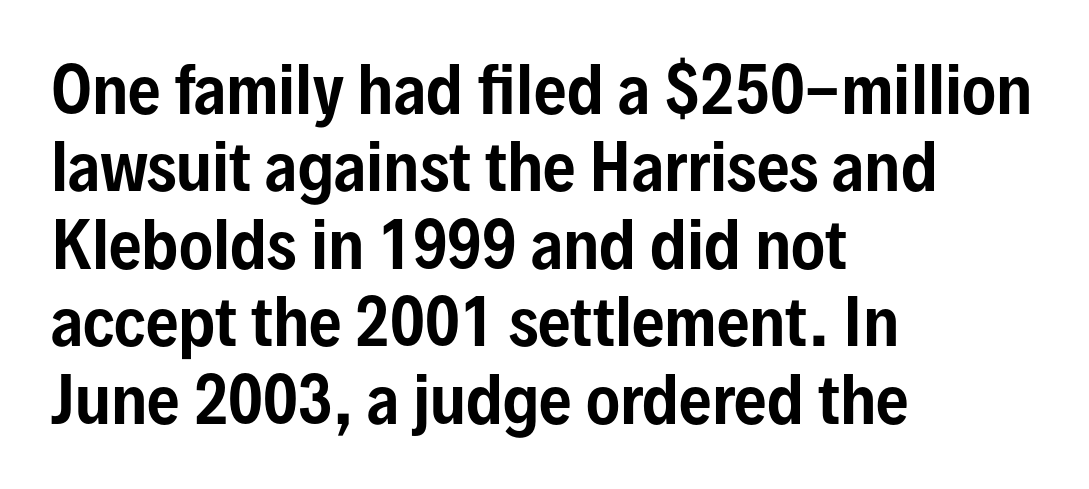
The image shows 64 px condensed sans-serif type, upright; set left-aligned, line spacing 1.21x, normal letter spacing, not underlined; low stroke contrast and a medium x-height.
